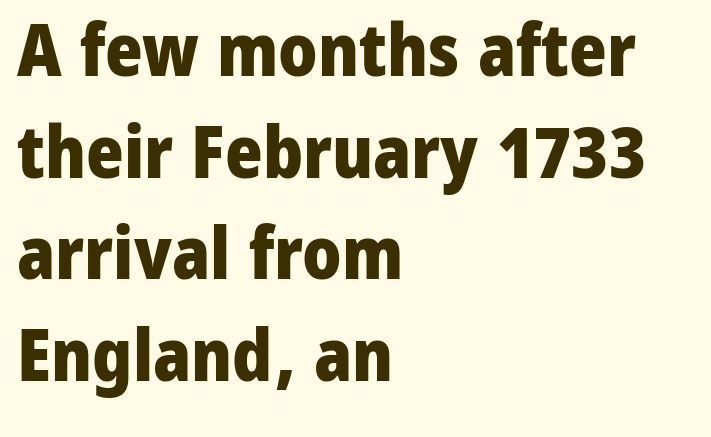
The image shows 72 px heavy sans-serif type, upright; set left-aligned, normal line spacing (1.41x), normal letter spacing, not underlined; low stroke contrast and a medium x-height.
